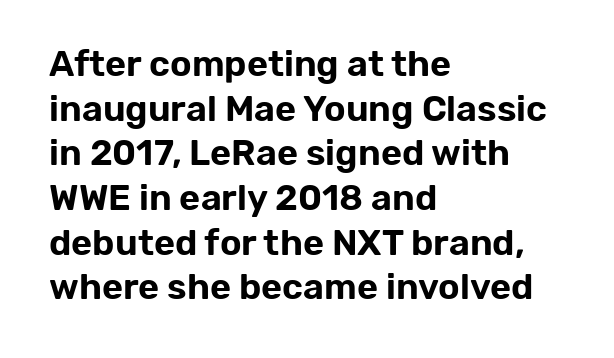
{"serif": "no", "italic": "no", "width": "normal", "stroke_contrast": "low", "x_height": "medium", "monospaced": "no", "underline": "no", "align": "left", "line_spacing_ratio": 1.24, "letter_spacing": "normal", "letter_spacing_em": 0.0, "glyph_px": 36}
